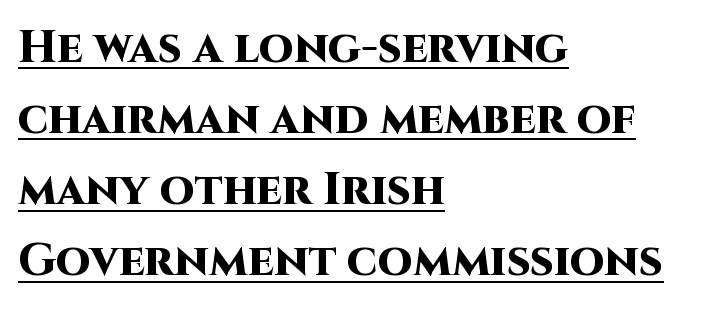
The strokes are fattened all the way to bold. The passage shown is underscored from start to finish. Does the leading feel generous? No, just average. These lines are set flush left with a ragged right edge.
